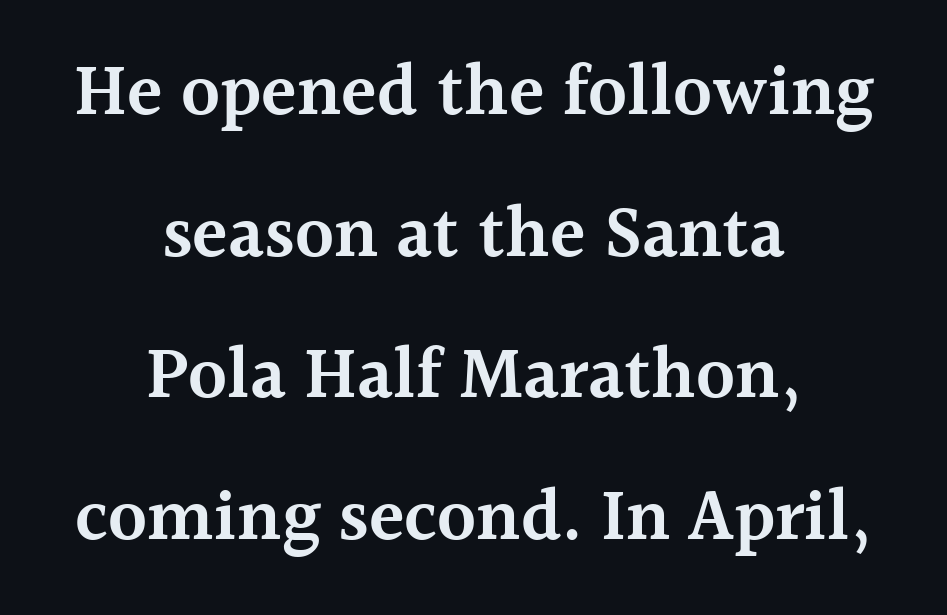
{"serif": "yes", "italic": "no", "bold": "semi", "weight": "semibold", "width": "normal", "x_height": "medium", "monospaced": "no", "underline": "no", "align": "center", "line_spacing": "loose", "line_spacing_ratio": 1.94, "letter_spacing": "normal", "letter_spacing_em": 0.0, "glyph_px": 73}
